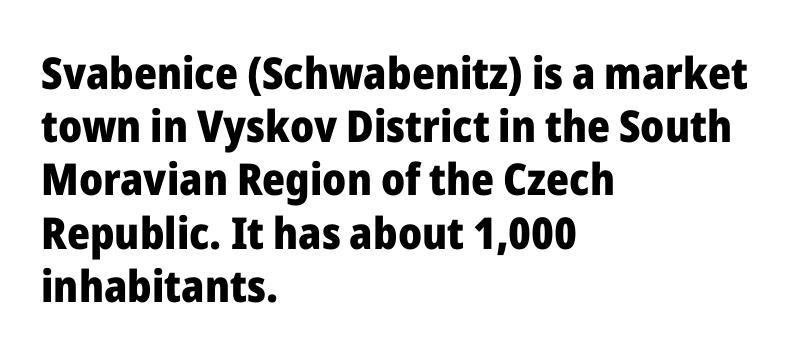
{"serif": "no", "italic": "no", "bold": "yes", "weight": "heavy", "width": "normal", "stroke_contrast": "low", "x_height": "medium", "monospaced": "no", "underline": "no", "align": "left", "line_spacing_ratio": 1.21, "letter_spacing": "normal", "letter_spacing_em": 0.0, "glyph_px": 44}
